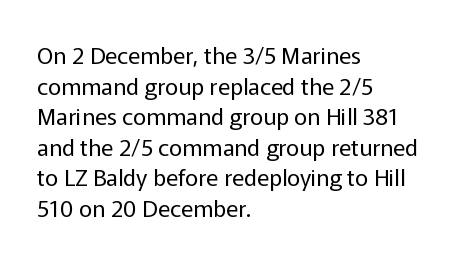
The image shows 23 px text type, upright; set left-aligned, normal line spacing (1.33x), normal letter spacing, not underlined.
